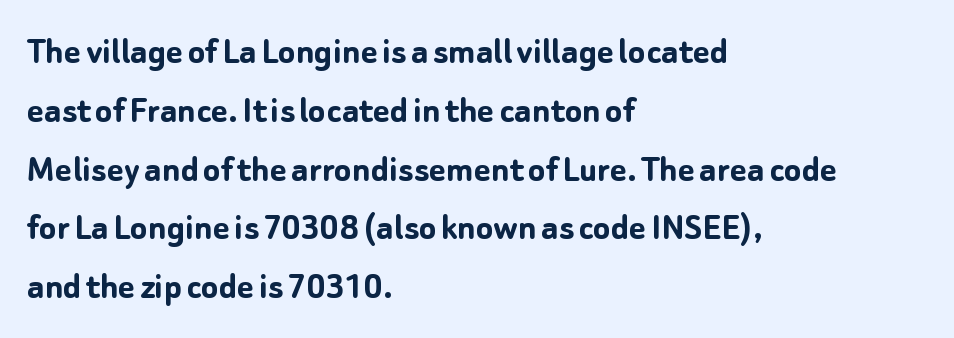
Q: Is the text bold? A: Yes.
Q: Is the text italic (slanted)? A: No, it is upright.
Q: Is the typeface a serif or a sans-serif typeface? A: Sans-serif.
Q: Is the text underlined? A: No.
Q: How is the paragraph aligned? A: Left-aligned.
Q: Is the spacing between letters normal or unusually wide? A: Normal.
Q: Is the spacing between lines tight, normal or loose? A: Normal.
Q: Width (condensed, normal, or wide)? A: Normal.
Q: Stroke contrast? A: Low.
Q: x-height? A: Medium.
Q: Monospaced? A: No.
